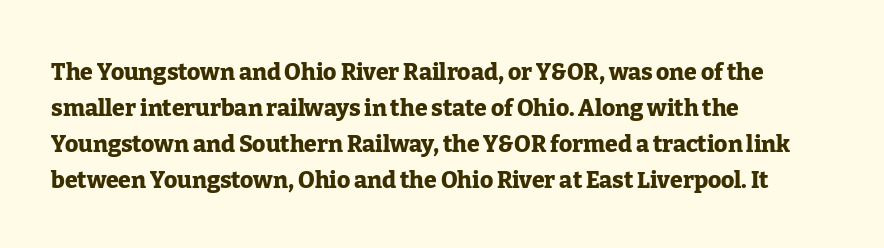
The line-height multiplier appears to be the usual default. Plain, unruled lines of type. The type is set solid horizontally, with unmodified tracking. Horizontal alignment here is leftward, the default for most running prose. Does the weight exceed regular? Yes, all the way to bold.
